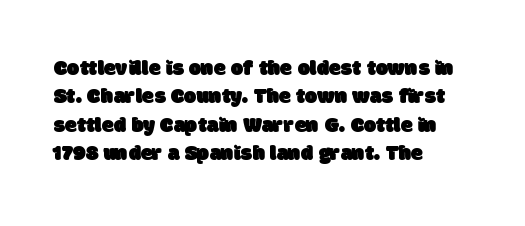
{"underline": "no", "align": "left", "line_spacing": "normal", "line_spacing_ratio": 1.29, "letter_spacing": "normal", "letter_spacing_em": 0.0, "glyph_px": 22}
